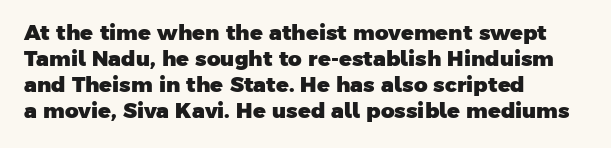
Q: Is the text bold? A: Yes.
Q: Is the text underlined? A: No.
Q: How is the paragraph aligned? A: Left-aligned.
Q: Is the spacing between letters normal or unusually wide? A: Normal.
